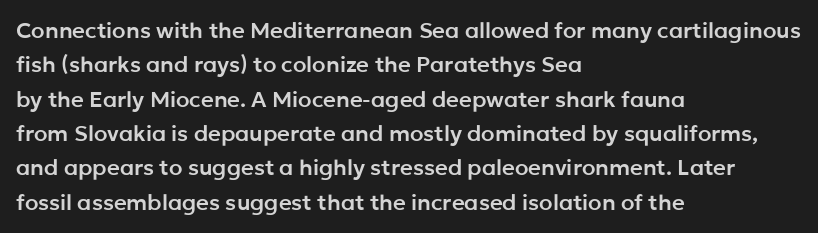
Q: Is the text italic (slanted)? A: No, it is upright.
Q: Is the text underlined? A: No.
Q: How is the paragraph aligned? A: Left-aligned.
Q: Is the spacing between letters normal or unusually wide? A: Normal.
Q: Is the spacing between lines tight, normal or loose? A: Normal.
